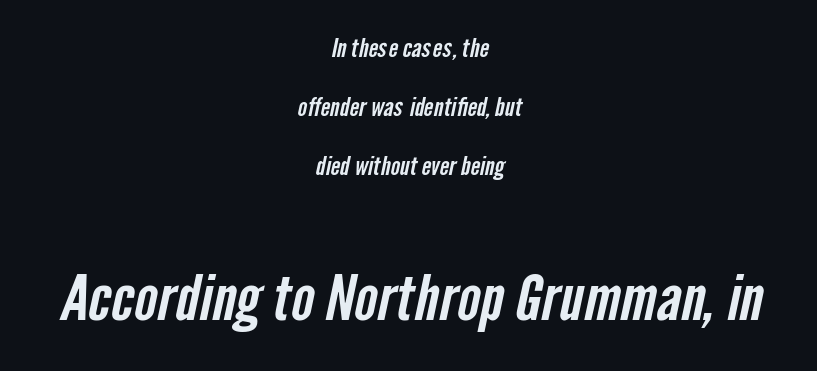
Q: Is the typeface a serif or a sans-serif typeface? A: Sans-serif.
Q: Is the text underlined? A: No.
Q: How is the paragraph aligned? A: Centered.
Q: Is the spacing between letters normal or unusually wide? A: Normal.
Q: Is the spacing between lines tight, normal or loose? A: Loose.
Q: Which block of text is set in a larger size, the first (top) or the second (bottom)? A: The second (bottom) one.
Q: Width (condensed, normal, or wide)? A: Condensed.
Q: Stroke contrast? A: Low.
Q: x-height? A: Medium.
Q: Monospaced? A: No.
